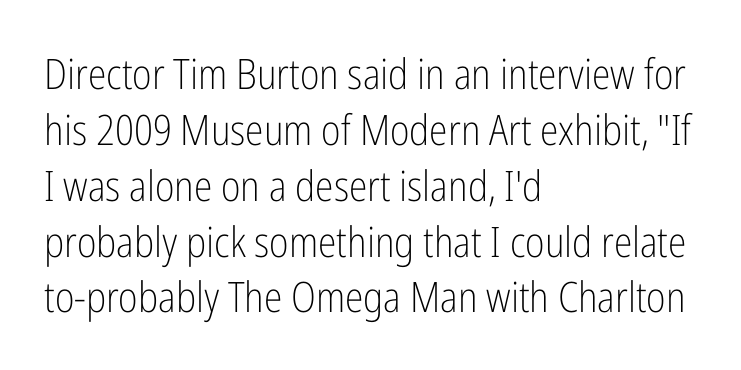
These lines are rendered in a variable-pitch font. These lines are set flush left with a ragged right edge. A light-to-regular cut is what we see here. Each word holds together tightly as a unit, with standard inter-letter gaps. A typesetter would mark this as roman, not italic.
